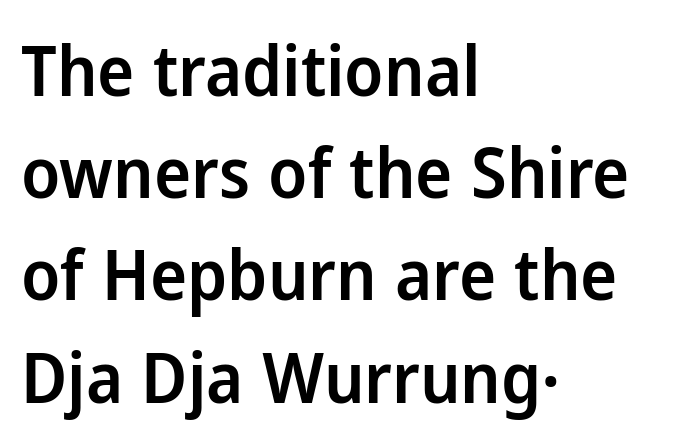
This sample has the flowing, uneven cadence of proportional lettering. The letters carry no serifs — their stems end cleanly without finishing strokes. The lines are quadded left. Does the leading feel generous? No, just average. Caption: standard tracking, unaltered. Lines of text with bare space underneath.
